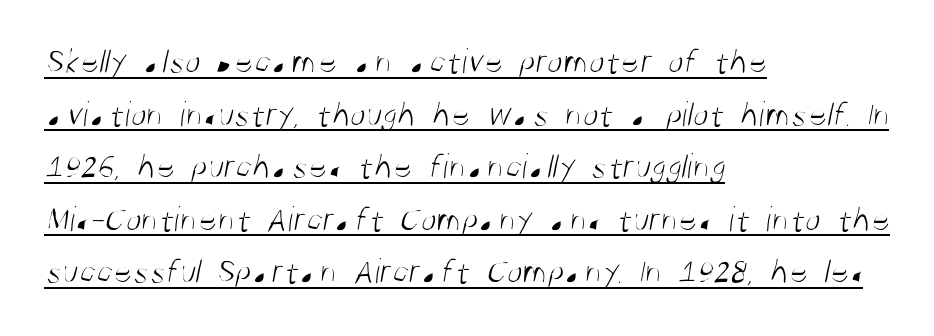
Q: Is the text bold? A: No.
Q: Is the typeface a serif or a sans-serif typeface? A: Sans-serif.
Q: Is the text underlined? A: Yes.
Q: How is the paragraph aligned? A: Left-aligned.
Q: Is the spacing between letters normal or unusually wide? A: Normal.
Q: Is the spacing between lines tight, normal or loose? A: Normal.
Q: Width (condensed, normal, or wide)? A: Condensed.
Q: Stroke contrast? A: Medium.
Q: x-height? A: Large.
Q: Monospaced? A: No.
